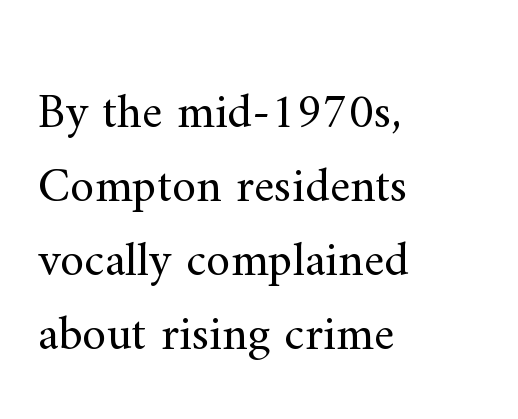
This is roman type, the default non-slanted kind. Looks like regular typesetting: each glyph gets only the width it needs. In terms of leading, this rendering sits right in the middle. Type without underlining. Is this a sans? No — the strokes have serifs.
